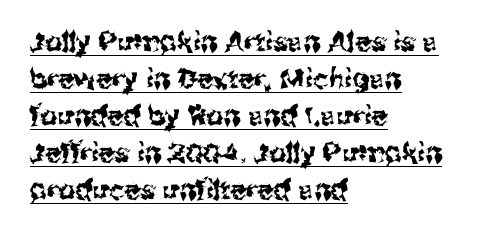
Q: Is the text italic (slanted)? A: No, it is upright.
Q: Is the text underlined? A: Yes.
Q: How is the paragraph aligned? A: Left-aligned.
Q: Is the spacing between letters normal or unusually wide? A: Normal.
Q: Is the spacing between lines tight, normal or loose? A: Normal.
